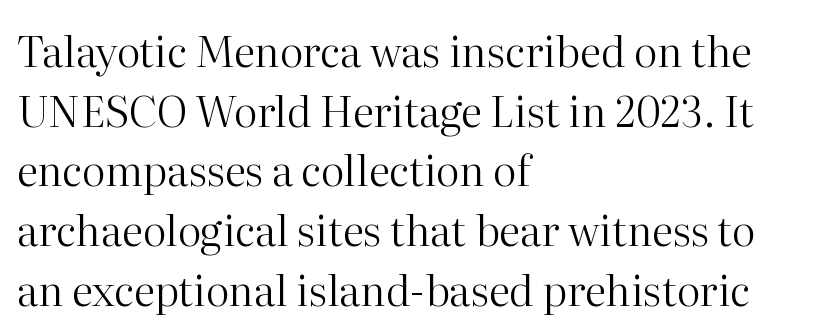
Q: Is the text bold? A: No.
Q: Is the text italic (slanted)? A: No, it is upright.
Q: Is the typeface a serif or a sans-serif typeface? A: Serif.
Q: Is the text underlined? A: No.
Q: How is the paragraph aligned? A: Left-aligned.
Q: Is the spacing between letters normal or unusually wide? A: Normal.
Q: Is the spacing between lines tight, normal or loose? A: Normal.
Q: Width (condensed, normal, or wide)? A: Normal.
Q: Stroke contrast? A: High.
Q: x-height? A: Medium.
Q: Monospaced? A: No.
